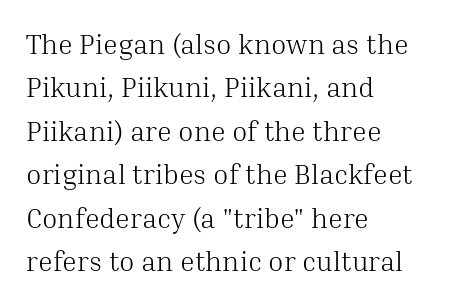
{"serif": "yes", "italic": "no", "bold": "no", "weight": "light", "width": "normal", "stroke_contrast": "medium", "x_height": "medium", "monospaced": "no", "underline": "no", "align": "left", "line_spacing": "normal", "line_spacing_ratio": 1.55, "letter_spacing": "normal", "letter_spacing_em": 0.0, "glyph_px": 28}
